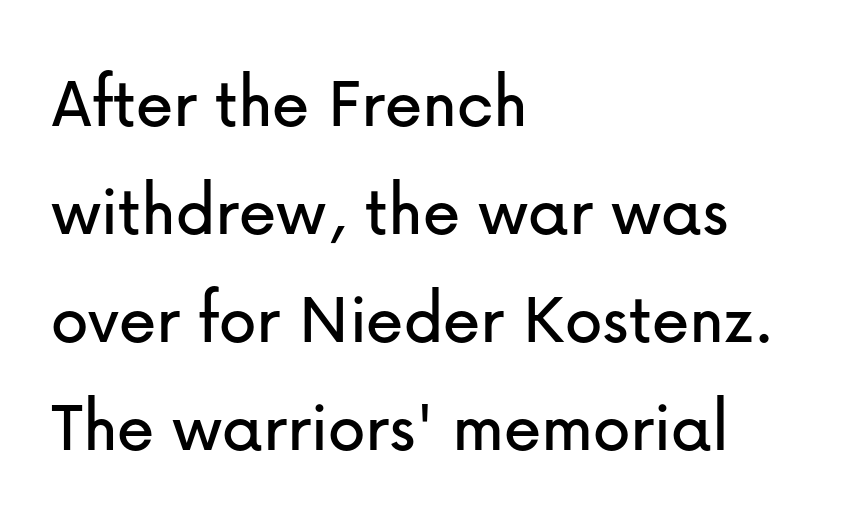
The image shows 75 px sans-serif type, upright; set left-aligned, normal line spacing (1.44x), normal letter spacing, not underlined; low stroke contrast and a medium x-height.
